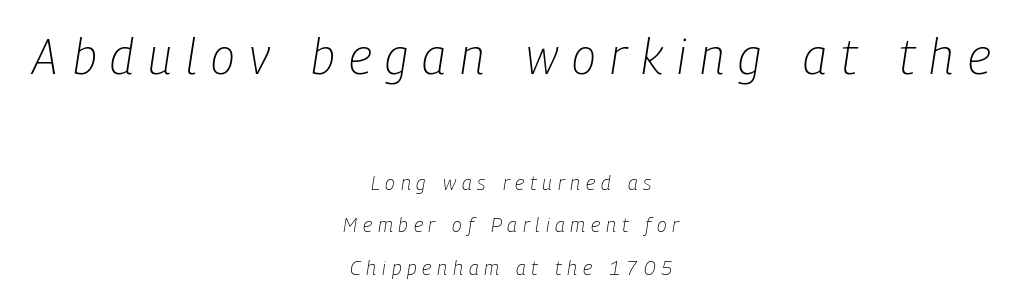
{"italic": "yes", "lean": "right", "slant_degrees": 9, "bold": "no", "weight": "light", "width": "condensed", "stroke_contrast": "low", "x_height": "medium", "monospaced": "no", "underline": "no", "align": "center", "line_spacing": "loose", "line_spacing_ratio": 2.13, "letter_spacing": "wide", "letter_spacing_em": 0.29, "larger_block": "first", "size_ratio": 2.45, "glyph_px": 49}
